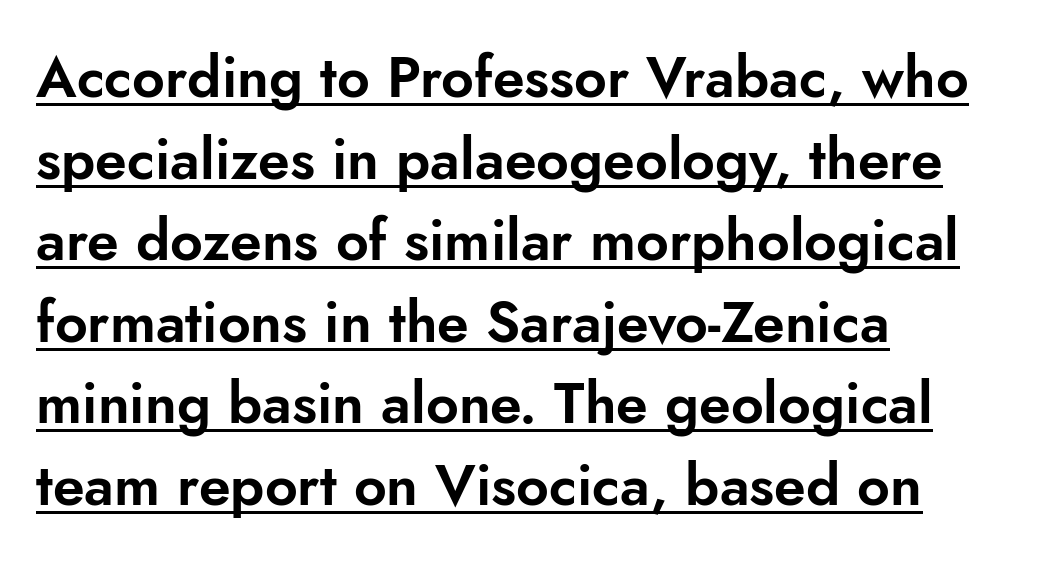
This sample has the flowing, uneven cadence of proportional lettering. These lines sit exactly where default settings would place them. The compositor pushed each line to the left boundary. Characters follow at the spacing the type designer built in. The rendering uses the underline text-decoration.
